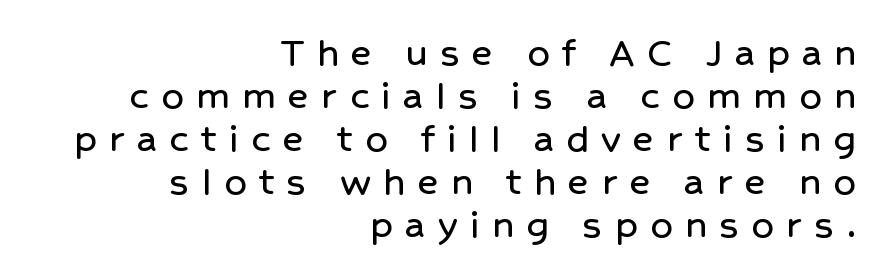
Q: Is the text italic (slanted)? A: No, it is upright.
Q: Is the typeface a serif or a sans-serif typeface? A: Sans-serif.
Q: Is the text underlined? A: No.
Q: How is the paragraph aligned? A: Right-aligned.
Q: Is the spacing between letters normal or unusually wide? A: Unusually wide.
Q: Is the spacing between lines tight, normal or loose? A: Tight.
Q: Width (condensed, normal, or wide)? A: Normal.
Q: Stroke contrast? A: Low.
Q: x-height? A: Medium.
Q: Monospaced? A: No.
